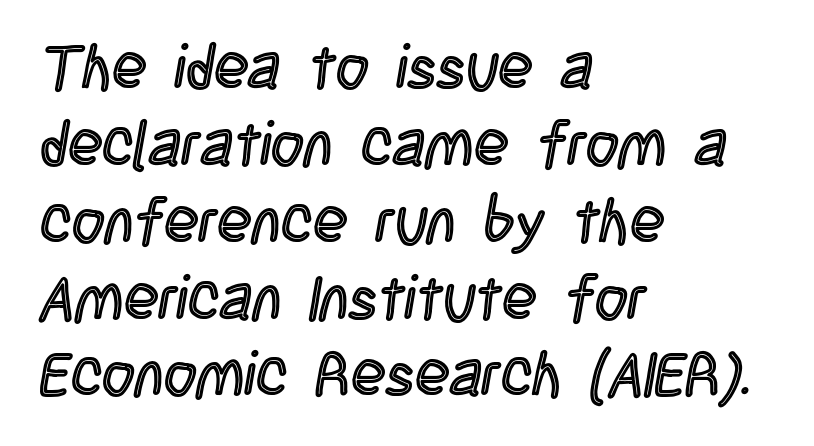
Q: Is the text italic (slanted)? A: Yes.
Q: Is the text underlined? A: No.
Q: How is the paragraph aligned? A: Left-aligned.
Q: Is the spacing between letters normal or unusually wide? A: Normal.
Q: Width (condensed, normal, or wide)? A: Condensed.
Q: x-height? A: Large.
Q: Monospaced? A: No.
